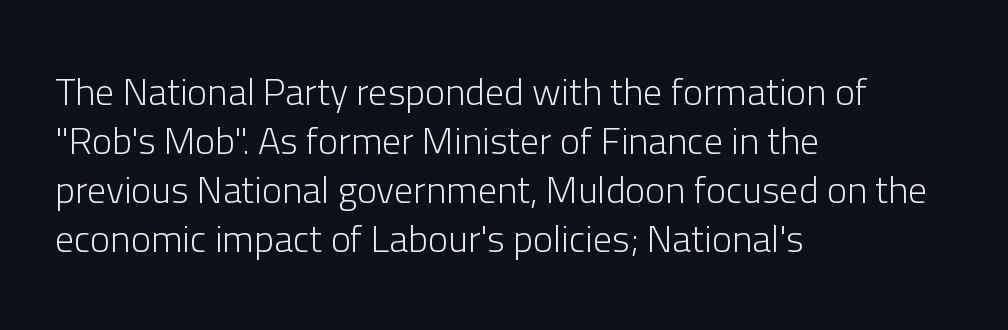
Q: Is the text bold? A: No.
Q: Is the text italic (slanted)? A: No, it is upright.
Q: Is the typeface a serif or a sans-serif typeface? A: Sans-serif.
Q: Is the text underlined? A: No.
Q: How is the paragraph aligned? A: Left-aligned.
Q: Is the spacing between letters normal or unusually wide? A: Normal.
Q: Is the spacing between lines tight, normal or loose? A: Normal.
Q: Width (condensed, normal, or wide)? A: Normal.
Q: Stroke contrast? A: Low.
Q: x-height? A: Medium.
Q: Monospaced? A: No.
